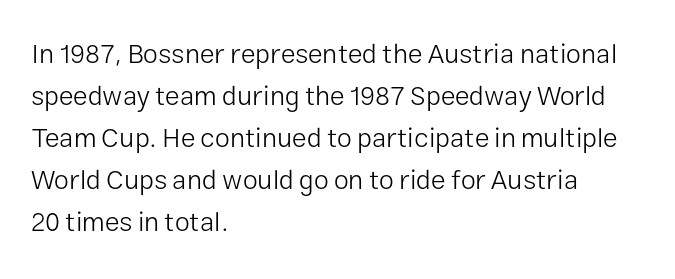
Each new line begins a customary step beneath the previous one. The passage shown is not underscored anywhere. Weight: not bold — regular or lighter. Nope, not italic — everything's standing straight. A classic flush-left, rag-right setting is used for this passage.
